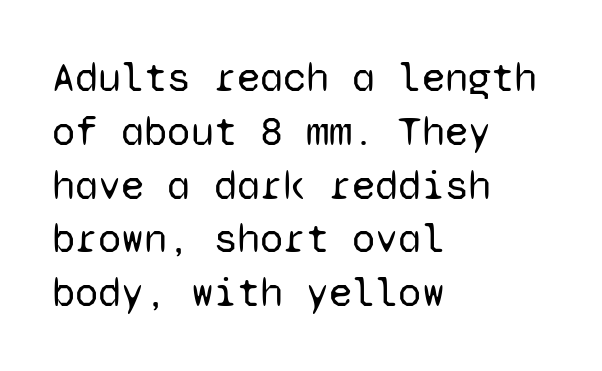
The lines are quadded left. In terms of leading, this rendering sits right in the middle. Does extra space separate the letters? No, they use regular spacing. Do the characters align in a grid? Yes, the font is monospaced. Weight class: somewhere from thin through regular.
